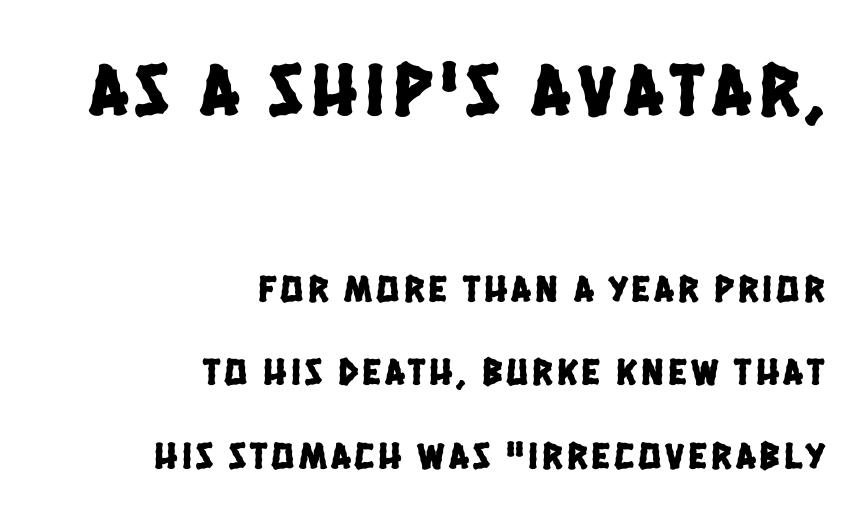
The image shows 75 px condensed sans-serif type; set right-aligned, loose line spacing (2.19x), not underlined; the first (top) block is 1.97x larger; low stroke contrast and a large x-height.
